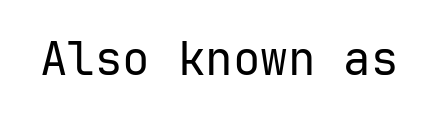
Stems here are at most as thick as an everyday book face. The passage shown is typed in a monospace face where columns stay perfectly aligned. I'd call this a sans setting — the letters go barefoot. Posture: vertical. Characters follow at the spacing the type designer built in.
